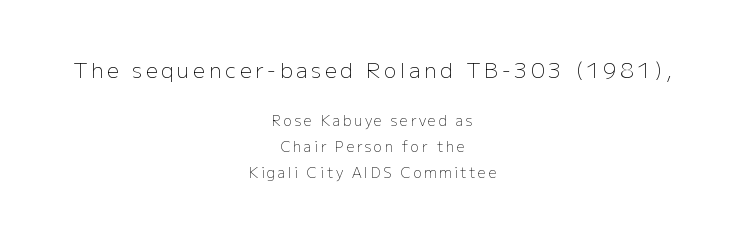
Honestly, there is no underline to notice here at all. Line starts and ends both wander, symmetrically. This is roman type, the default non-slanted kind. These two chunks differ in scale, with the top chunk taking the larger measure. On a weight scale, this lands at 450 or below.
